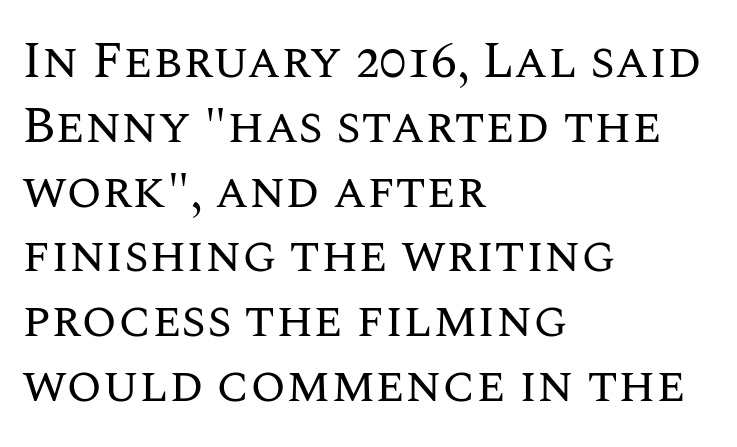
The image shows 51 px regular-weight type, upright; set left-aligned, normal line spacing (1.27x), normal letter spacing, not underlined; medium stroke contrast and a large x-height.
